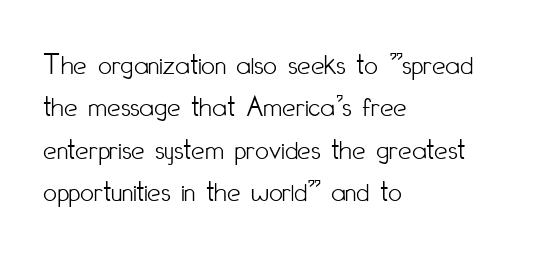
These lines are rendered in a variable-pitch font. Each line starts at the same left margin while the right side varies. This is roman type, the default non-slanted kind. Underlining? Definitely not there. Unbolded letterforms with no extra heft. In terms of leading, this rendering sits right in the middle.
